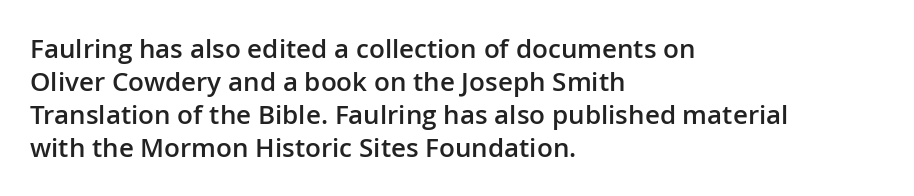
{"italic": "no", "bold": "semi", "underline": "no", "align": "left", "line_spacing": "normal", "line_spacing_ratio": 1.27, "letter_spacing": "normal", "letter_spacing_em": 0.0, "glyph_px": 26}
